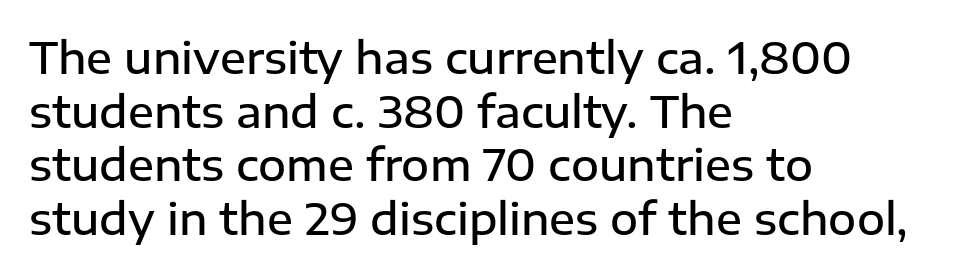
Q: Is the text bold? A: Semi-bold.
Q: Is the text italic (slanted)? A: No, it is upright.
Q: Is the typeface a serif or a sans-serif typeface? A: Sans-serif.
Q: Is the text underlined? A: No.
Q: How is the paragraph aligned? A: Left-aligned.
Q: Is the spacing between letters normal or unusually wide? A: Normal.
Q: Is the spacing between lines tight, normal or loose? A: Normal.
Q: Width (condensed, normal, or wide)? A: Normal.
Q: Stroke contrast? A: Low.
Q: x-height? A: Medium.
Q: Monospaced? A: No.
